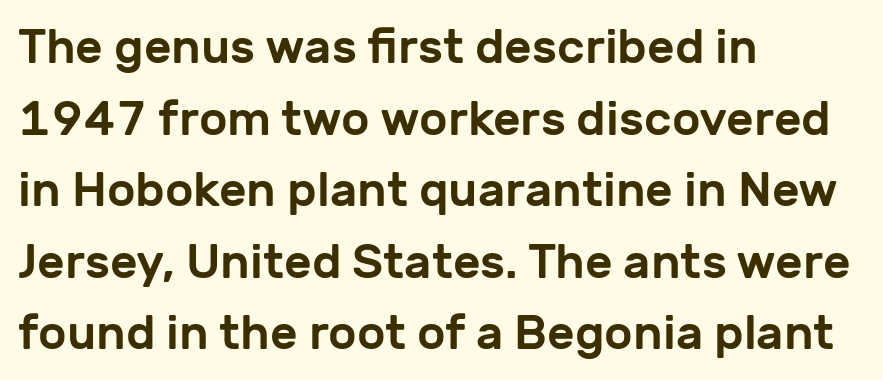
The image shows 48 px sans-serif type, upright; set left-aligned, normal line spacing (1.49x), normal letter spacing, not underlined; low stroke contrast and a medium x-height.
